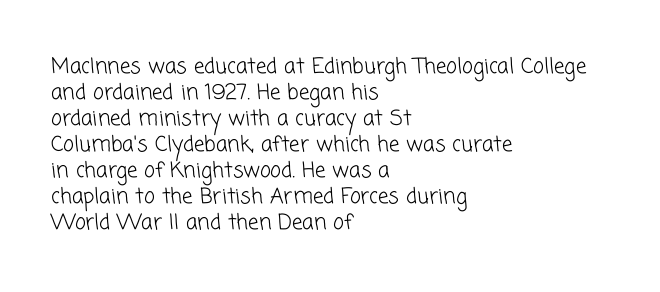
One-word summary of the alignment: left. Spacing between characters is what you'd get straight out of the box. A bare baseline throughout the passage. The weight would be labelled regular, book, light, or lighter still.
